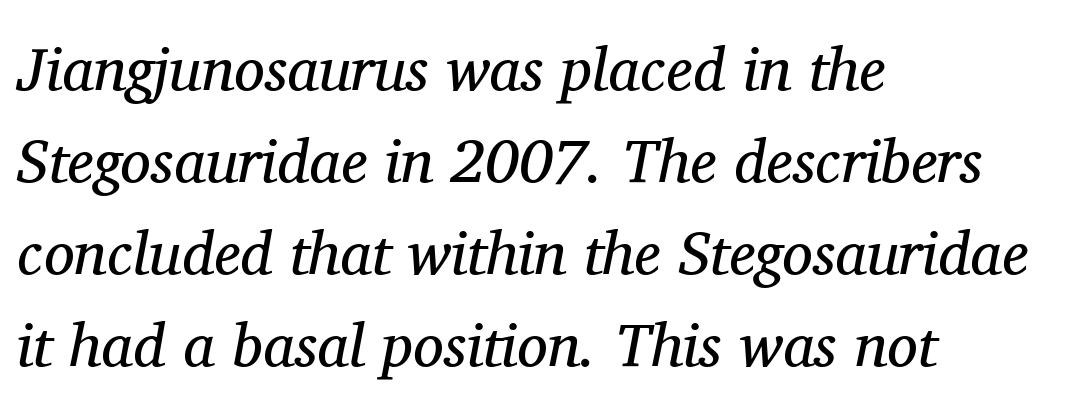
{"serif": "yes", "italic": "yes", "lean": "right", "slant_degrees": 11, "bold": "no", "weight": "regular", "width": "normal", "stroke_contrast": "medium", "x_height": "medium", "monospaced": "no", "underline": "no", "align": "left", "line_spacing": "normal", "line_spacing_ratio": 1.51, "letter_spacing": "normal", "letter_spacing_em": 0.0, "glyph_px": 61}
